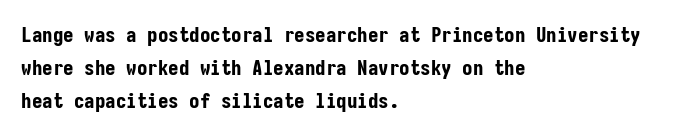
{"italic": "no", "bold": "yes", "underline": "no", "align": "left", "line_spacing": "normal", "line_spacing_ratio": 1.56, "letter_spacing": "normal", "letter_spacing_em": 0.0, "glyph_px": 21}
